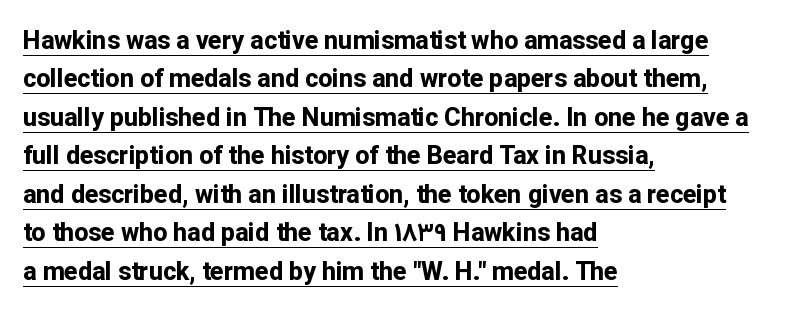
Q: Is the text bold? A: Yes.
Q: Is the text italic (slanted)? A: No, it is upright.
Q: Is the text underlined? A: Yes.
Q: How is the paragraph aligned? A: Left-aligned.
Q: Is the spacing between letters normal or unusually wide? A: Normal.
Q: Is the spacing between lines tight, normal or loose? A: Normal.
